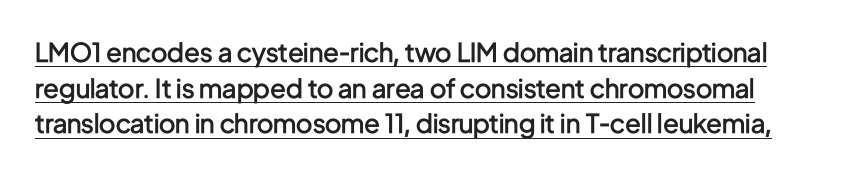
{"italic": "no", "bold": "semi", "underline": "yes", "line_spacing": "normal", "line_spacing_ratio": 1.37, "letter_spacing": "normal", "letter_spacing_em": 0.0, "glyph_px": 26}
